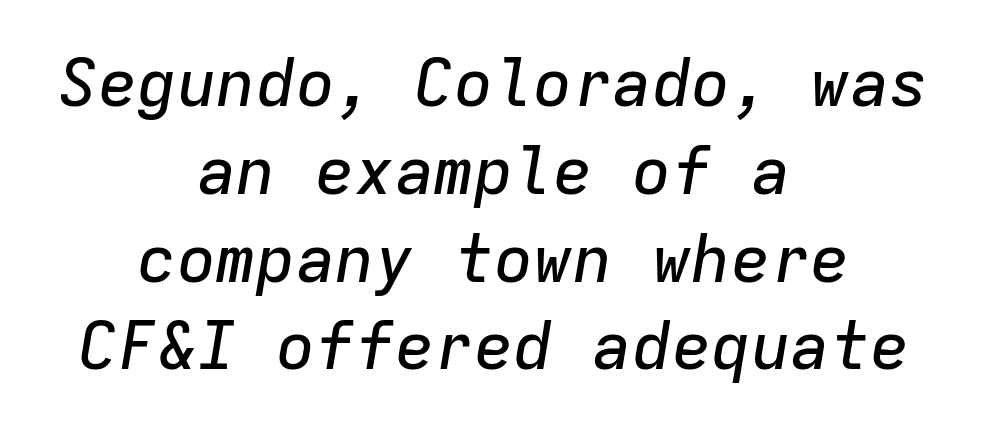
{"italic": "yes", "lean": "right", "slant_degrees": 9, "width": "normal", "stroke_contrast": "low", "x_height": "medium", "monospaced": "yes", "underline": "no", "align": "center", "line_spacing": "normal", "line_spacing_ratio": 1.33, "letter_spacing": "normal", "letter_spacing_em": 0.0, "glyph_px": 66}
